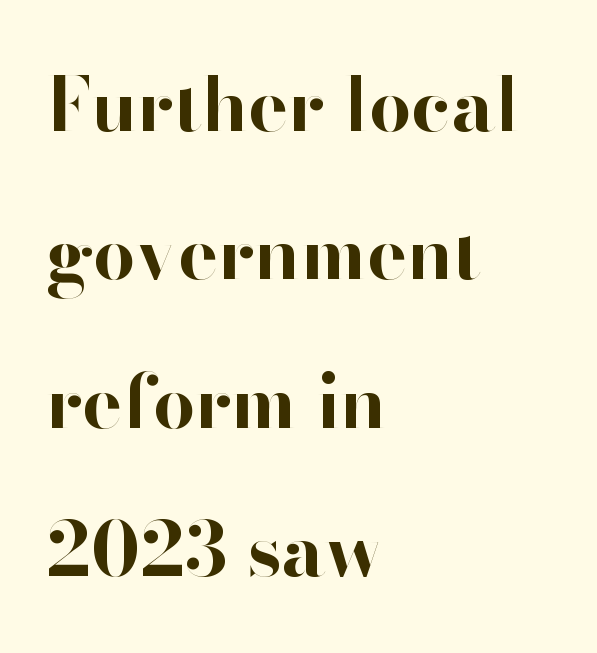
Caption: multi-line text, flush left, ragged right. The sample has been set heavy, in full bold. Character widths vary here, with narrow letters taking less room than wide ones. Is the letter spacing exaggerated? No — it looks like the ordinary default. The type sits square on the baseline with zero lean. Summary of vertical rhythm: relaxed, with wide interline spacing.
